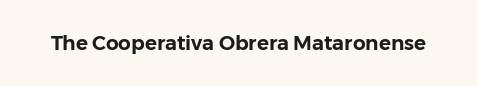
{"italic": "no", "underline": "no", "letter_spacing": "normal", "letter_spacing_em": 0.0, "glyph_px": 20}
